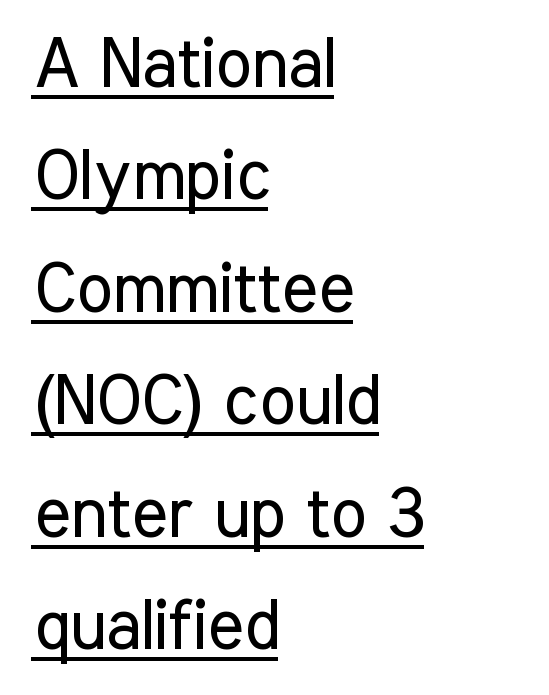
{"serif": "no", "italic": "no", "bold": "no", "weight": "regular", "width": "condensed", "stroke_contrast": "low", "x_height": "medium", "monospaced": "no", "underline": "yes", "align": "left", "line_spacing": "normal", "line_spacing_ratio": 1.63, "letter_spacing": "normal", "letter_spacing_em": 0.0, "glyph_px": 69}
